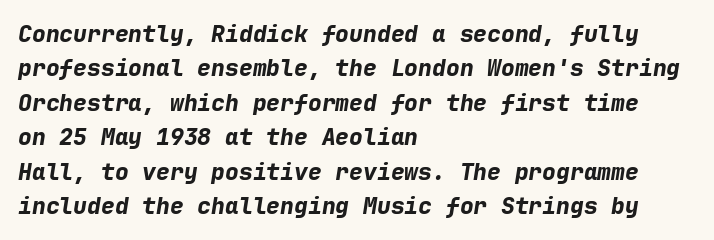
{"italic": "yes", "lean": "right", "slant_degrees": 9, "bold": "yes", "underline": "no", "align": "left", "line_spacing": "normal", "line_spacing_ratio": 1.5, "letter_spacing": "normal", "letter_spacing_em": 0.0, "glyph_px": 23}
